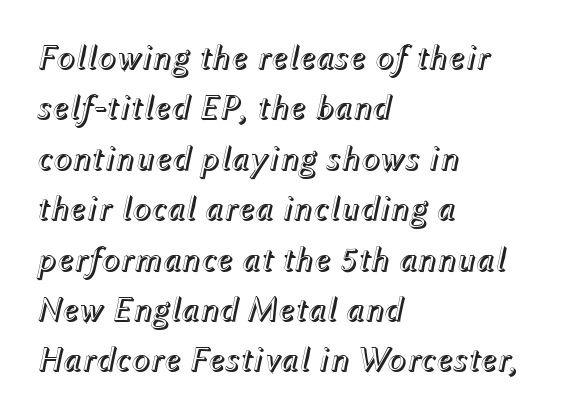
{"italic": "yes", "lean": "right", "slant_degrees": 12, "width": "normal", "x_height": "medium", "monospaced": "no", "underline": "no", "align": "left", "line_spacing": "normal", "line_spacing_ratio": 1.44, "letter_spacing": "normal", "letter_spacing_em": 0.0, "glyph_px": 35}
